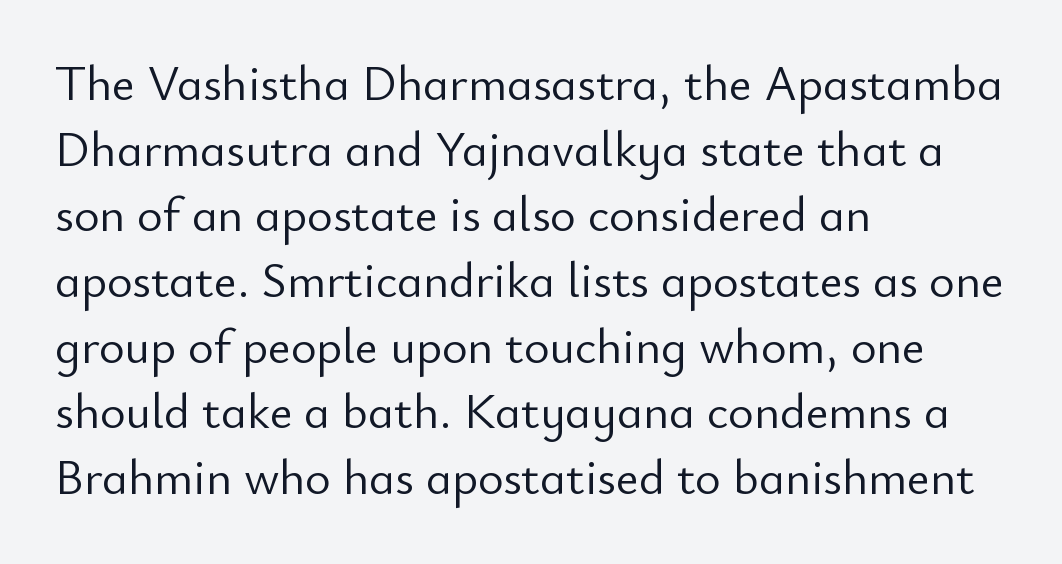
Evenly set lines give the paragraph a standard silhouette. The characters are drawn with everyday or finer stroke widths. Regarding serifs, this sample does without them. The specimen reads as upright at a glance. Spacing verdict: proportional, widths tailored to each character. The glyphs are unaccompanied by any horizontal stroke below them.
